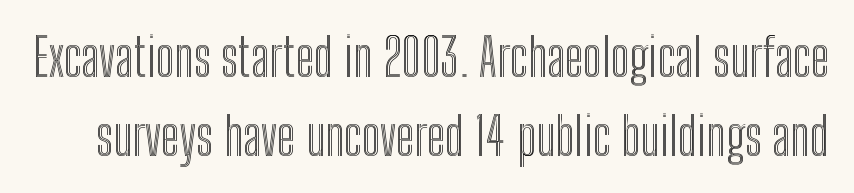
Q: Is the text italic (slanted)? A: No, it is upright.
Q: Is the text underlined? A: No.
Q: Is the spacing between letters normal or unusually wide? A: Normal.
Q: Is the spacing between lines tight, normal or loose? A: Normal.
Q: Width (condensed, normal, or wide)? A: Condensed.
Q: x-height? A: Medium.
Q: Monospaced? A: No.
